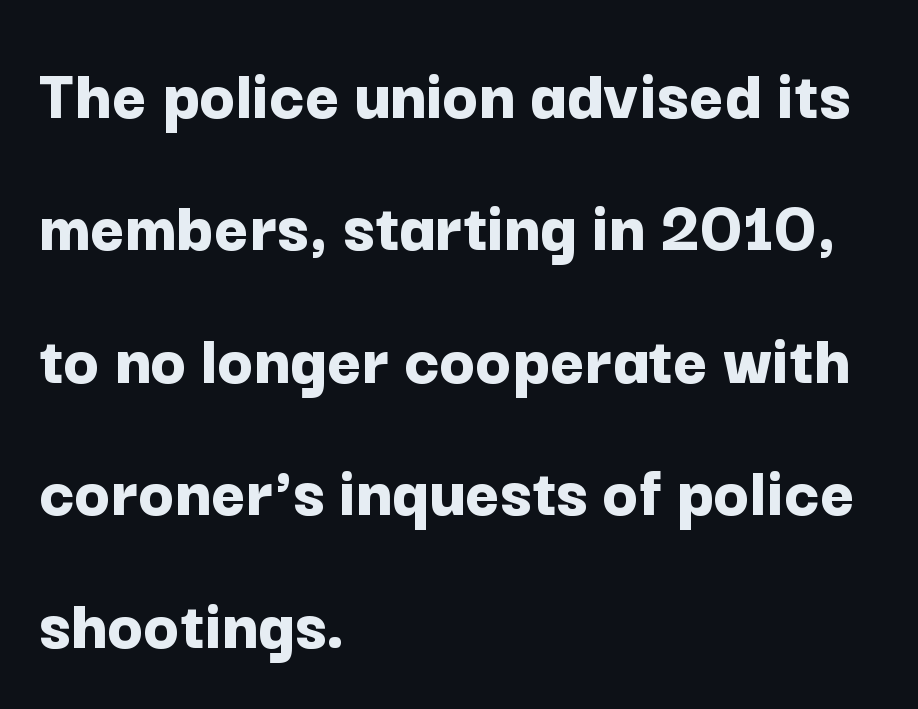
{"serif": "no", "italic": "no", "bold": "yes", "weight": "bold", "width": "normal", "stroke_contrast": "low", "x_height": "medium", "monospaced": "no", "underline": "no", "align": "left", "line_spacing_ratio": 1.79, "letter_spacing": "normal", "letter_spacing_em": 0.0, "glyph_px": 74}
